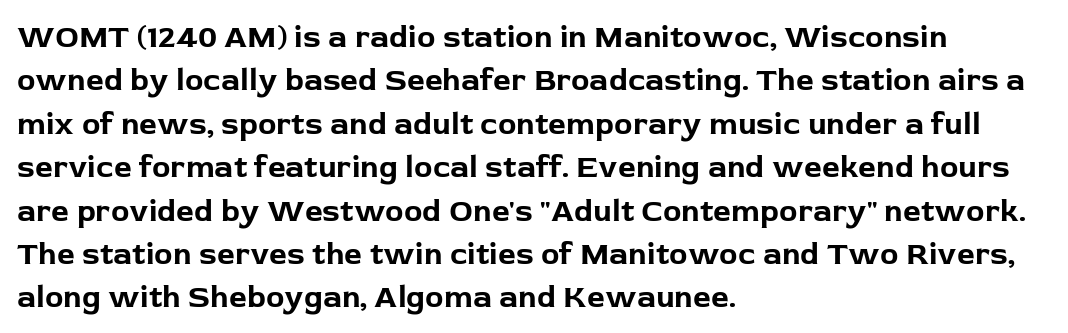
{"serif": "no", "italic": "no", "bold": "yes", "weight": "bold", "width": "normal", "stroke_contrast": "low", "x_height": "medium", "monospaced": "no", "underline": "no", "align": "left", "line_spacing": "normal", "line_spacing_ratio": 1.4, "letter_spacing": "normal", "letter_spacing_em": 0.0, "glyph_px": 31}
